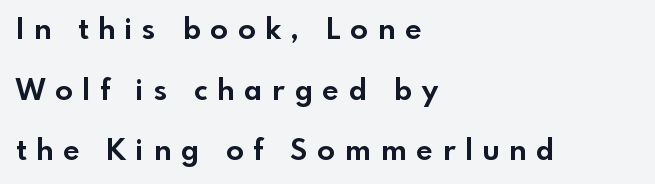
{"serif": "no", "italic": "no", "bold": "yes", "weight": "bold", "width": "normal", "x_height": "small", "monospaced": "no", "underline": "no", "align": "left", "line_spacing": "loose", "line_spacing_ratio": 2.09, "letter_spacing": "wide", "letter_spacing_em": 0.34, "glyph_px": 29}
